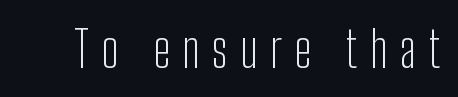
Q: Is the text bold? A: No.
Q: Is the text italic (slanted)? A: No, it is upright.
Q: Is the typeface a serif or a sans-serif typeface? A: Sans-serif.
Q: Is the text underlined? A: No.
Q: Is the spacing between letters normal or unusually wide? A: Unusually wide.
Q: Width (condensed, normal, or wide)? A: Condensed.
Q: Stroke contrast? A: Low.
Q: x-height? A: Medium.
Q: Monospaced? A: No.
